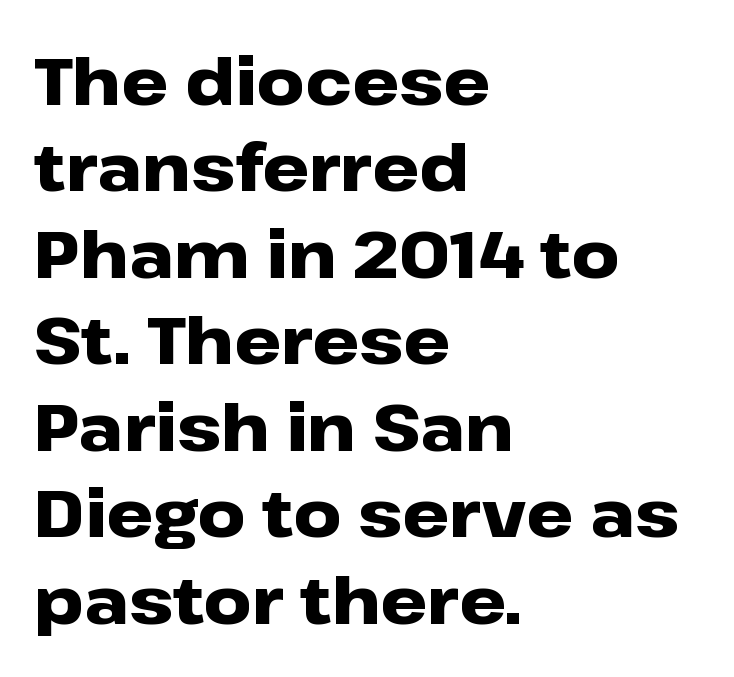
Classification — sans serif. The paragraph has a hard left edge and a soft right edge. Rendered with straight, roman letterforms. Clear beneath every line of the passage. Interline gaps are of average width in this sample. Looks like regular typesetting: each glyph gets only the width it needs.
